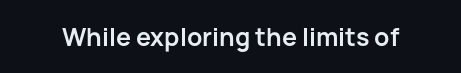
Q: Is the text bold? A: Yes.
Q: Is the text italic (slanted)? A: No, it is upright.
Q: Is the text underlined? A: No.
Q: Is the spacing between letters normal or unusually wide? A: Normal.
